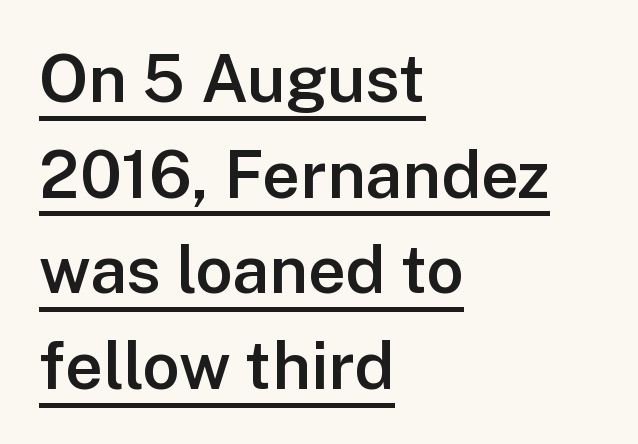
Q: Is the text bold? A: Semi-bold.
Q: Is the text italic (slanted)? A: No, it is upright.
Q: Is the typeface a serif or a sans-serif typeface? A: Sans-serif.
Q: Is the text underlined? A: Yes.
Q: How is the paragraph aligned? A: Left-aligned.
Q: Is the spacing between letters normal or unusually wide? A: Normal.
Q: Is the spacing between lines tight, normal or loose? A: Normal.
Q: Width (condensed, normal, or wide)? A: Normal.
Q: Stroke contrast? A: Low.
Q: x-height? A: Medium.
Q: Monospaced? A: No.
